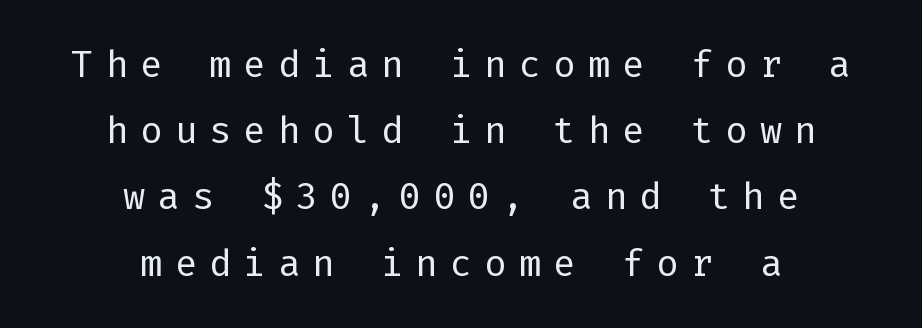
Words appear elongated and porous because spacing is wide. It's the straight-up-and-down kind of type. Font category for this specimen: sans-serif. Is the type heavy? It reads as light-to-regular instead. Teacher's note: observe the equal gaps on both sides — that is centered alignment.
